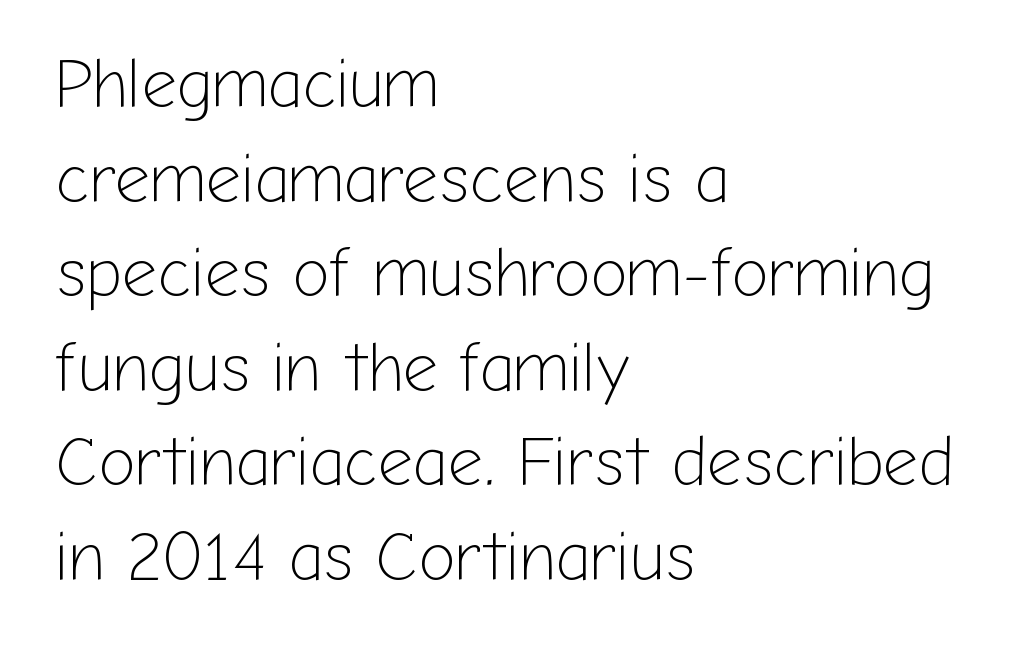
Q: Is the text bold? A: No.
Q: Is the text italic (slanted)? A: No, it is upright.
Q: Is the typeface a serif or a sans-serif typeface? A: Sans-serif.
Q: Is the text underlined? A: No.
Q: How is the paragraph aligned? A: Left-aligned.
Q: Is the spacing between letters normal or unusually wide? A: Normal.
Q: Is the spacing between lines tight, normal or loose? A: Normal.
Q: Width (condensed, normal, or wide)? A: Normal.
Q: Stroke contrast? A: Low.
Q: x-height? A: Medium.
Q: Monospaced? A: No.
